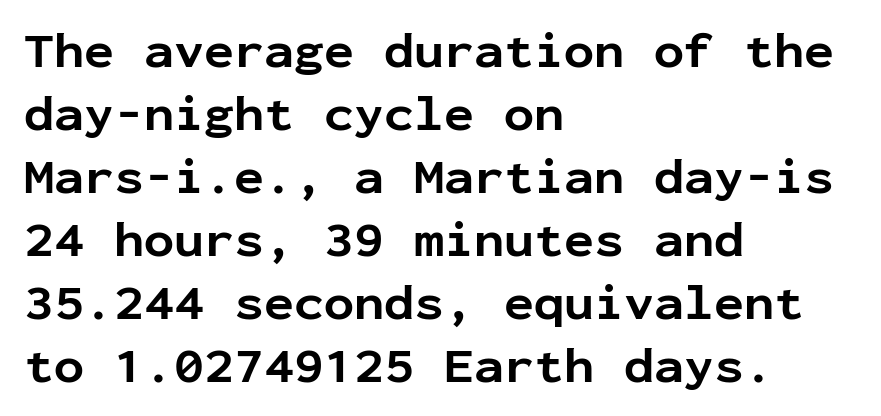
Successive baselines arrive at the customary interval. Lines of text with bare space underneath. Every character here occupies the same horizontal width, giving the sample a typewriter-like rhythm. Does the type have serifs? No, each stem ends abruptly. The passage shown has conventional tracking throughout. Heavy, bold letterforms.
